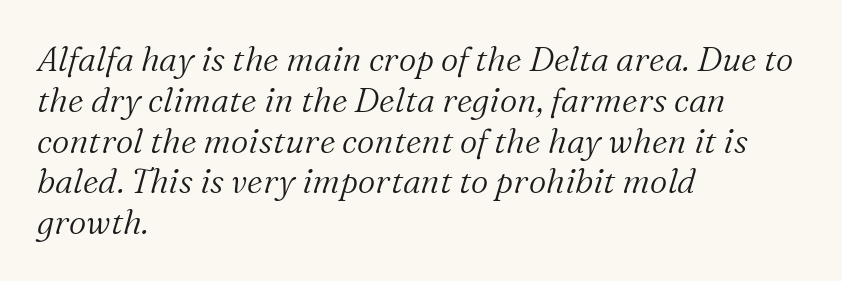
This sample uses an oblique cut, with every glyph tilted off the vertical. Unlike a clean sans, this face finishes its strokes with serifs. You could call the tracking neutral — neither tight nor loose. The passage shown is typed in a proportional face where columns would drift. Letters rest on an invisible, unmarked baseline. Visually the block forms a straight wall on the left and a jagged coastline on the right.
